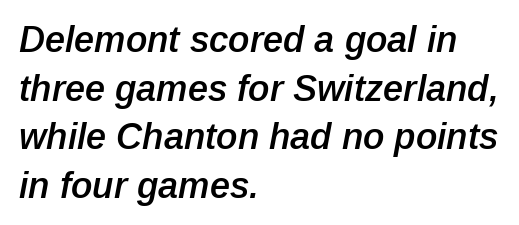
Q: Is the text bold? A: Semi-bold.
Q: Is the text italic (slanted)? A: Yes, it leans right by about 12 degrees.
Q: Is the text underlined? A: No.
Q: How is the paragraph aligned? A: Left-aligned.
Q: Is the spacing between letters normal or unusually wide? A: Normal.
Q: Is the spacing between lines tight, normal or loose? A: Normal.
Q: Width (condensed, normal, or wide)? A: Normal.
Q: Stroke contrast? A: Low.
Q: x-height? A: Medium.
Q: Monospaced? A: No.
